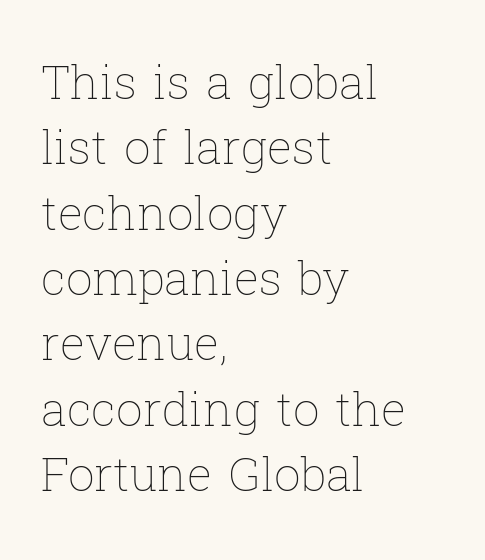
The image shows 47 px thin type, upright; set left-aligned, normal line spacing (1.39x), normal letter spacing, not underlined; low stroke contrast and a medium x-height.
